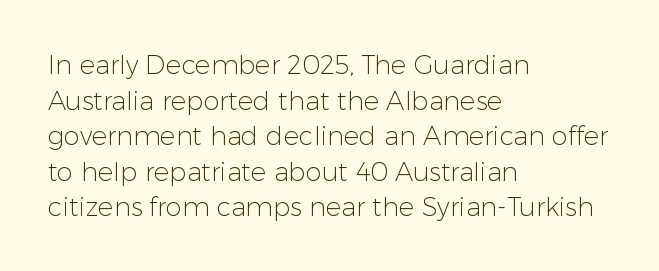
Q: Is the text bold? A: No.
Q: Is the text italic (slanted)? A: No, it is upright.
Q: Is the text underlined? A: No.
Q: How is the paragraph aligned? A: Left-aligned.
Q: Is the spacing between letters normal or unusually wide? A: Normal.
Q: Is the spacing between lines tight, normal or loose? A: Normal.
